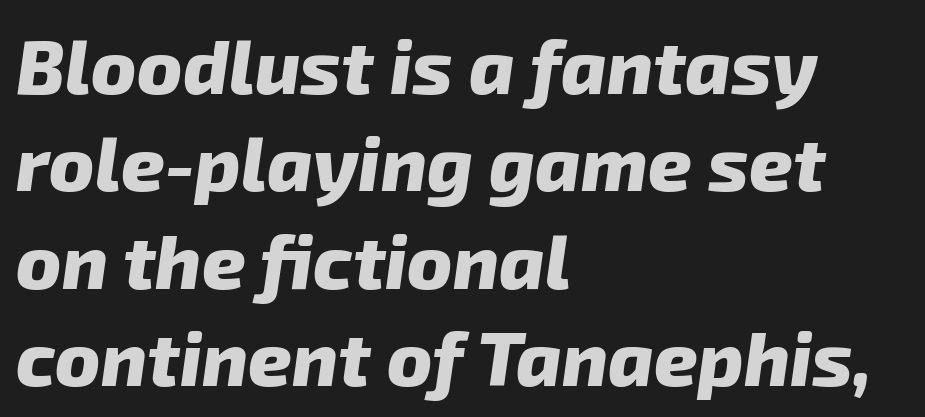
The image shows 76 px heavy sans-serif type; set left-aligned, normal line spacing (1.28x), normal letter spacing, not underlined; low stroke contrast and a medium x-height.
